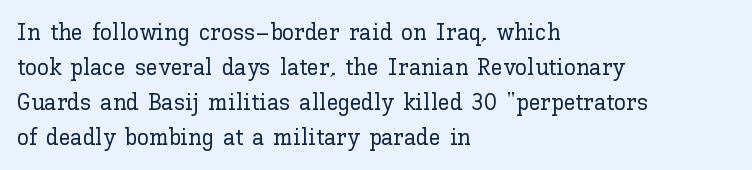
The image shows 24 px text type, upright; set left-aligned, normal line spacing (1.46x), normal letter spacing, not underlined.
